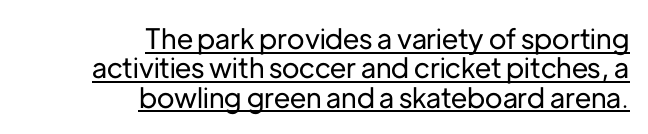
You could not count columns in this text — the font is proportionally spaced. Does the leading feel generous? Not at all — it's pinched. This rendering uses right alignment, leaving the left contour irregular. Every character sits straight up, as roman type does. Nothing sits at the stroke ends, so this counts as sans-serif. Students, observe the line beneath the letters — that is underlining.
